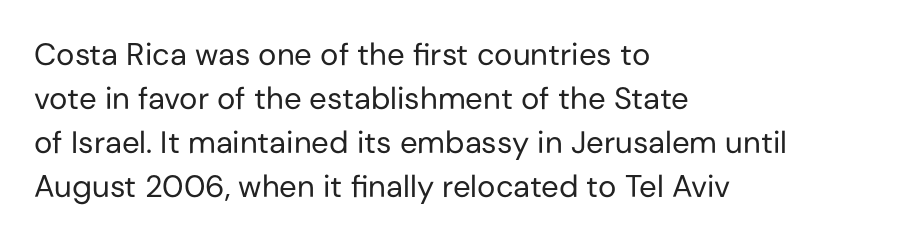
{"serif": "no", "italic": "no", "bold": "no", "weight": "regular", "width": "normal", "stroke_contrast": "low", "x_height": "medium", "monospaced": "no", "underline": "no", "align": "left", "line_spacing": "normal", "line_spacing_ratio": 1.42, "letter_spacing": "normal", "letter_spacing_em": 0.0, "glyph_px": 31}
